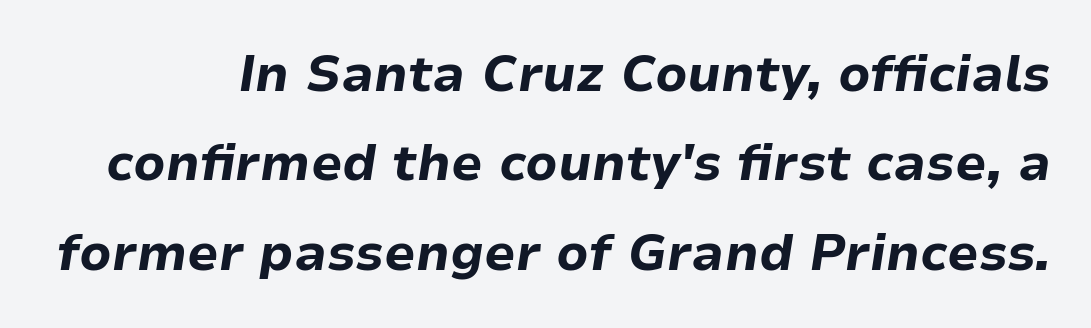
The image shows 50 px bold type, italic (leaning right); set line spacing 1.79x, normal letter spacing, not underlined; low stroke contrast and a medium x-height.
